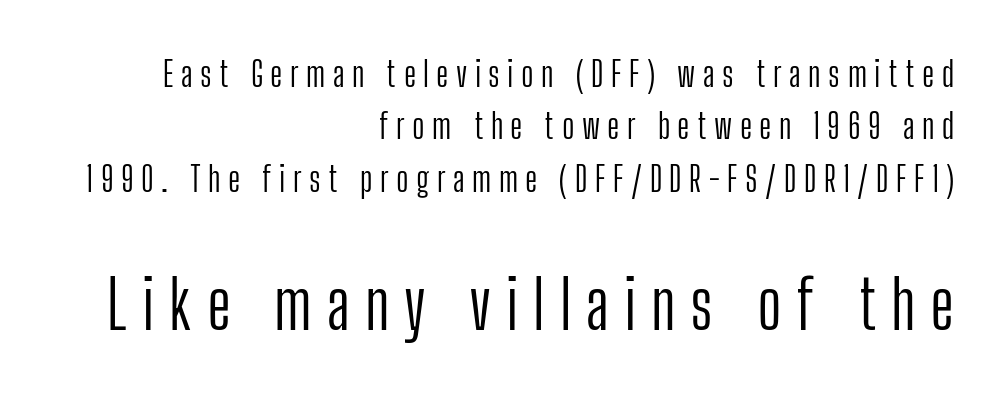
Q: Is the text bold? A: No.
Q: Is the text italic (slanted)? A: No, it is upright.
Q: Is the typeface a serif or a sans-serif typeface? A: Sans-serif.
Q: Is the text underlined? A: No.
Q: How is the paragraph aligned? A: Right-aligned.
Q: Is the spacing between letters normal or unusually wide? A: Unusually wide.
Q: Is the spacing between lines tight, normal or loose? A: Normal.
Q: Which block of text is set in a larger size, the first (top) or the second (bottom)? A: The second (bottom) one.
Q: Width (condensed, normal, or wide)? A: Condensed.
Q: Stroke contrast? A: Low.
Q: x-height? A: Medium.
Q: Monospaced? A: No.
